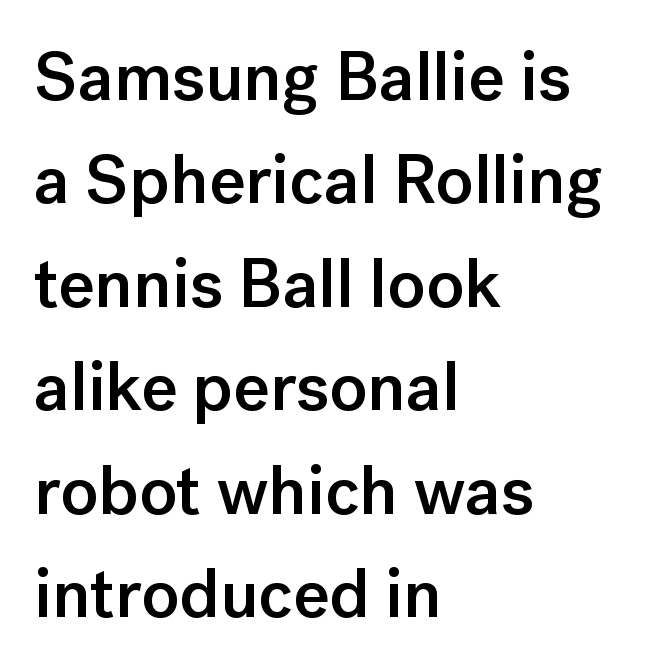
Anything drawn beneath the words? Only blank space. Words appear dense and cohesive because spacing is normal. The axis of the letterforms is exactly vertical. Leftover space on each line is placed entirely after the last word. Unlike a traditional serif, this face leaves its strokes unadorned.
